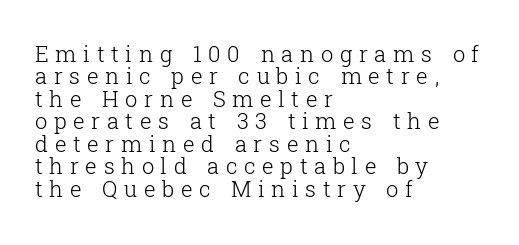
The image shows 22 px text type, upright; set left-aligned, tight line spacing (1.02x), unusually wide letter spacing (+0.3 em), not underlined.
